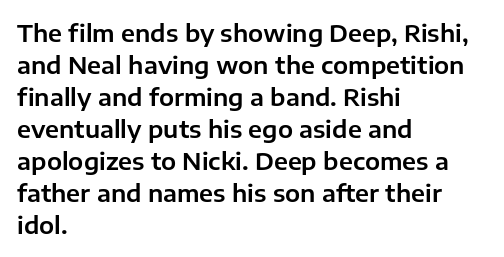
The image shows 24 px text type, upright; set left-aligned, normal line spacing (1.33x), normal letter spacing, not underlined.
